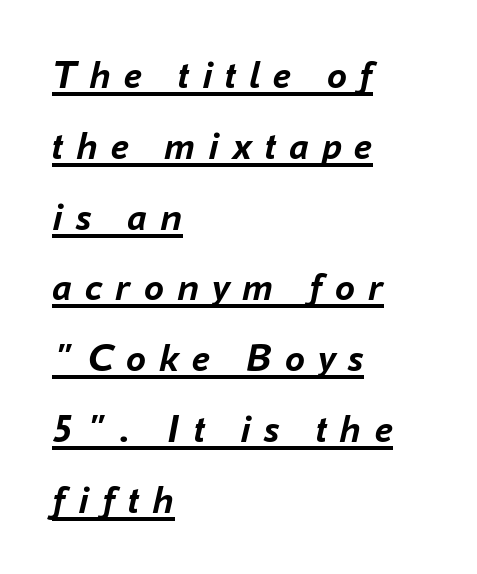
{"italic": "yes", "lean": "right", "slant_degrees": 16, "bold": "yes", "weight": "semibold", "width": "normal", "stroke_contrast": "low", "x_height": "medium", "monospaced": "no", "underline": "yes", "align": "left", "line_spacing_ratio": 1.77, "letter_spacing": "wide", "letter_spacing_em": 0.32, "glyph_px": 40}
